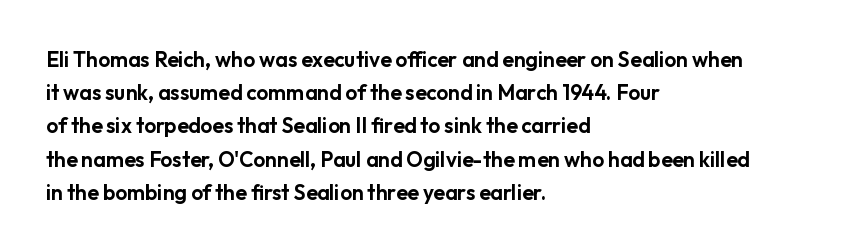
{"italic": "no", "underline": "no", "align": "left", "line_spacing": "normal", "line_spacing_ratio": 1.58, "letter_spacing": "normal", "letter_spacing_em": 0.0, "glyph_px": 21}
